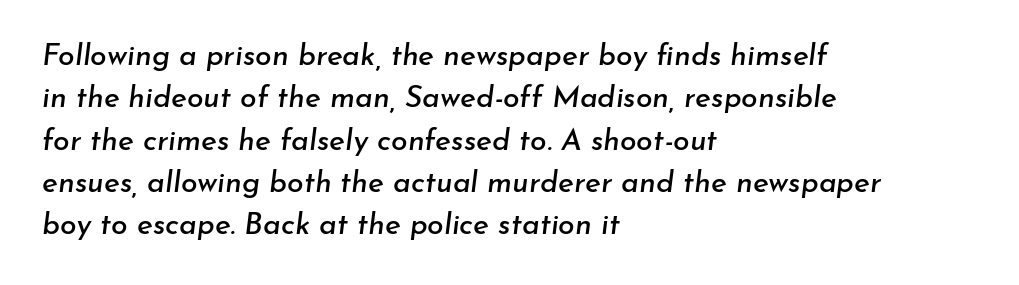
The image shows 30 px text type, italic (leaning right); set left-aligned, normal line spacing (1.41x), normal letter spacing, not underlined; low stroke contrast and a small x-height.
